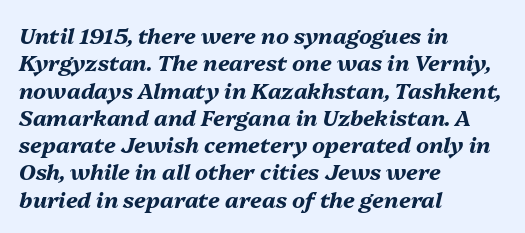
The image shows 22 px bold type, italic (leaning right); set left-aligned, line spacing 1.24x, normal letter spacing, not underlined.
